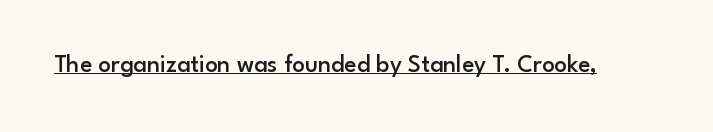
The letters sit at their default tracking, neither squeezed nor spread. On the weight axis this lands at semibold, roughly 600. Somebody hit Ctrl+U on this one — the words are underlined. In terms of posture, this sample is upright.
